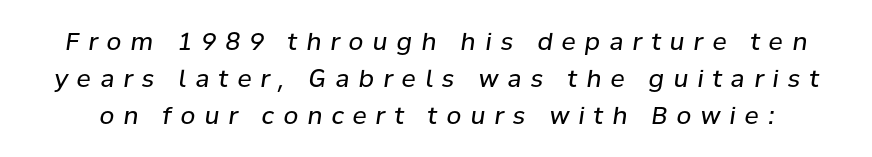
Weight: in the light-to-regular range. Clear beneath every line of the passage. The designer left line spacing at the default. Honestly, the letter spacing is so wide it's the main thing you notice. Would a proofreader flag this as italicized? Yes.
